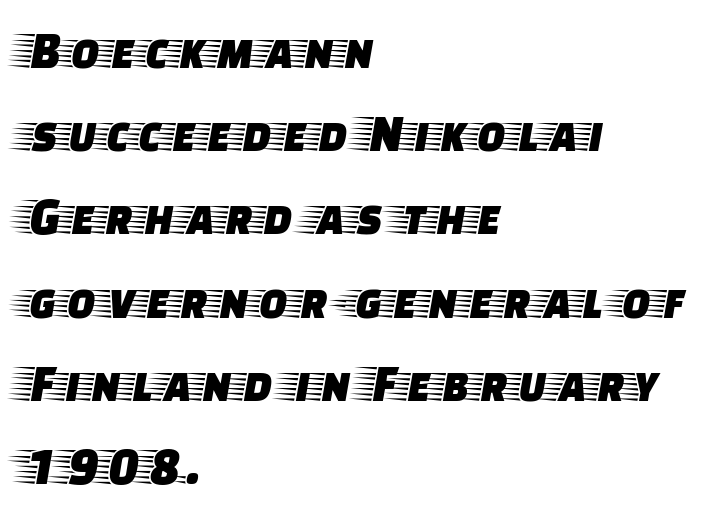
The glyphs are unaccompanied by any horizontal stroke below them. Each word holds together tightly as a unit, with standard inter-letter gaps. These lines are rendered in a variable-pitch font. Vertically, the passage feels balanced, rows spaced as you'd expect. All the whitespace from short lines collects on the right.
